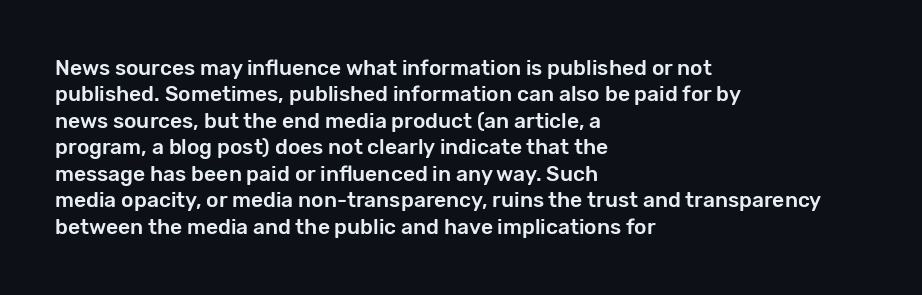
The image shows 21 px text type, upright; set left-aligned, normal line spacing (1.26x), normal letter spacing, not underlined.
